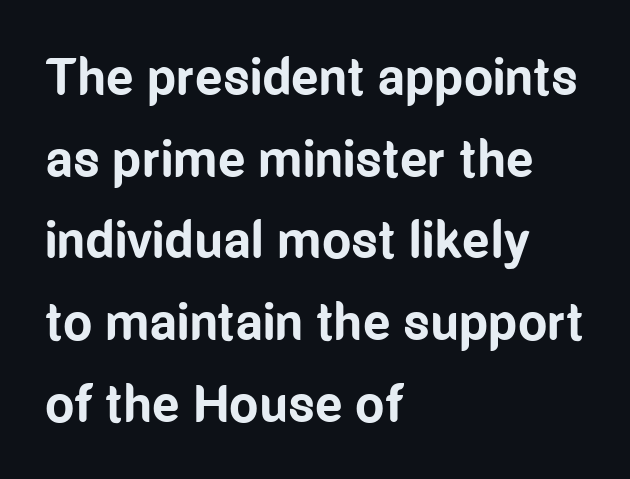
{"serif": "no", "italic": "no", "bold": "yes", "weight": "bold", "width": "condensed", "stroke_contrast": "low", "x_height": "medium", "monospaced": "no", "underline": "no", "align": "left", "line_spacing": "normal", "line_spacing_ratio": 1.57, "letter_spacing": "normal", "letter_spacing_em": 0.0, "glyph_px": 52}
